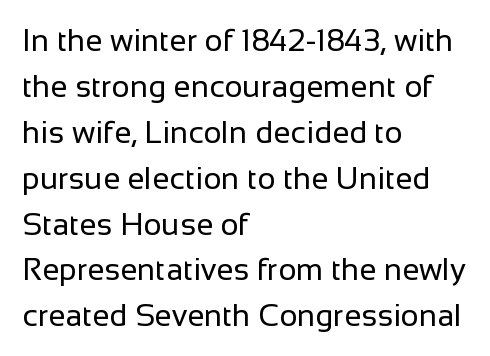
Layout note: lines flush left. The line texture is even and compact thanks to regular tracking. Note: no serifs on the glyphs. A normal amount of white space separates one row of letters from the next. The letters look calm and open, with moderate or lighter stems.
